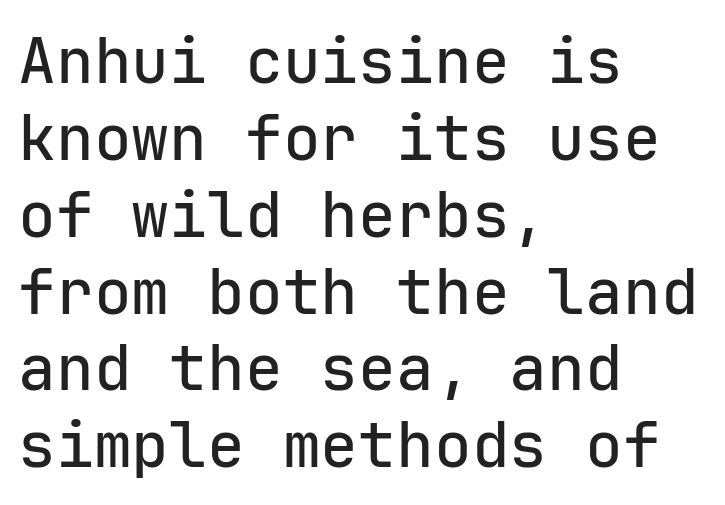
Has an underline been added? It has not. Fixed-width glyphs throughout — classic coding-font behaviour. Ordinary non-slanted type is in use. The letters carry no serifs — their stems end cleanly without finishing strokes. Tracking here is standard; glyphs follow each other at the usual distance. Every row of glyphs begins at an identical x-position on the left.
